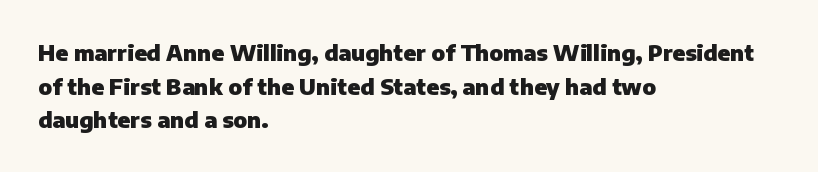
{"italic": "no", "bold": "yes", "underline": "no", "align": "left", "line_spacing": "normal", "line_spacing_ratio": 1.53, "letter_spacing": "normal", "letter_spacing_em": 0.0, "glyph_px": 22}
